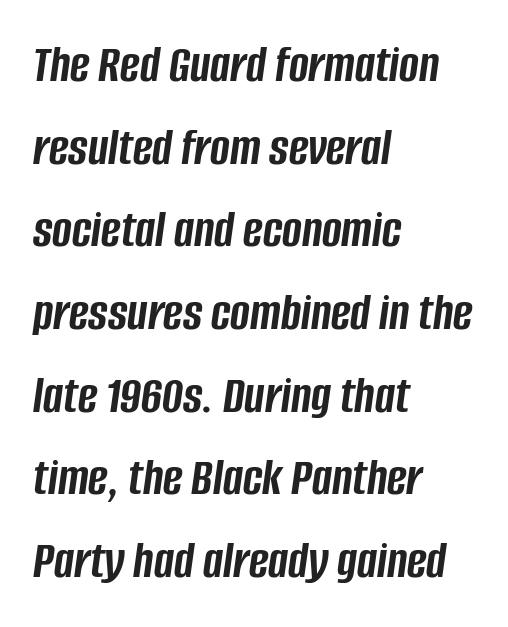
The image shows 53 px semibold, condensed type, italic (leaning right); set left-aligned, normal line spacing (1.56x), normal letter spacing, not underlined; low stroke contrast and a large x-height.
